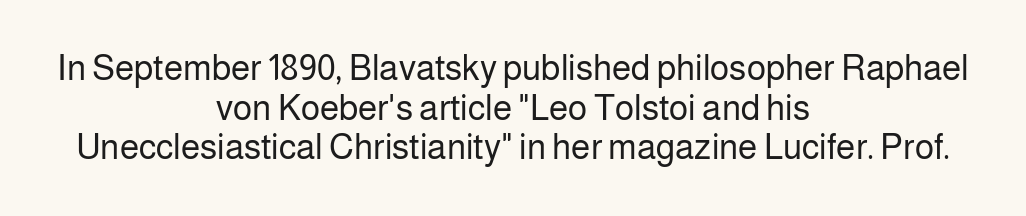
Weight: in the light-to-regular range. Cramped leading. The specimen omits any rule beneath the text block's lines. Posture: vertical. No extra tracking has been applied to these lines. Proportional: the letters do not fall into vertical columns.
